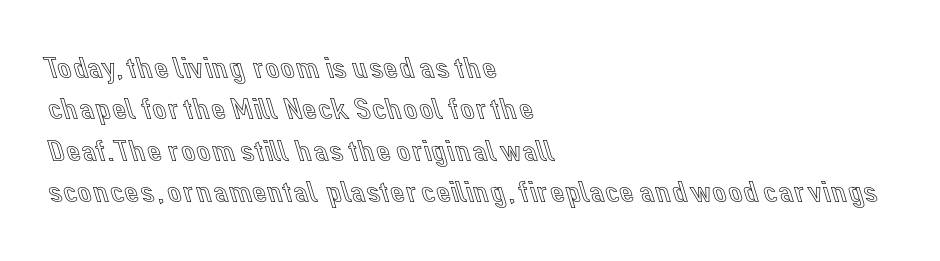
The image shows 32 px text type; set left-aligned, normal line spacing (1.29x), normal letter spacing, not underlined; a medium x-height.
